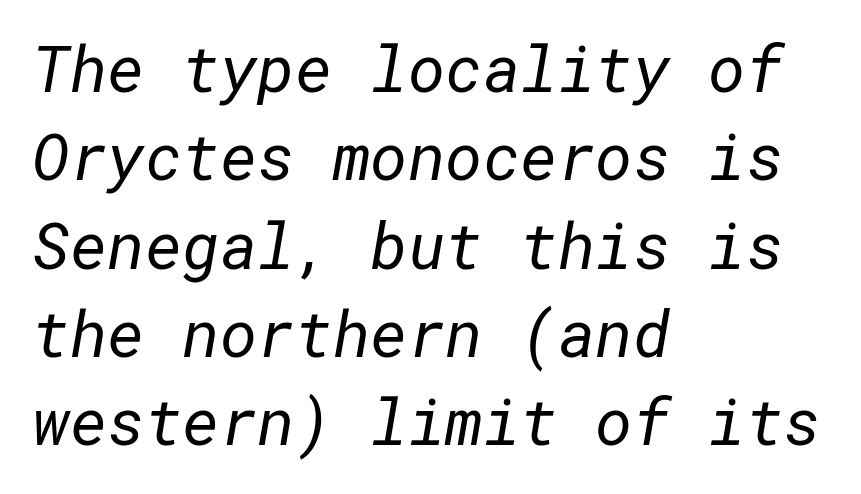
The image shows 64 px regular-weight sans-serif type; set left-aligned, normal line spacing (1.38x), normal letter spacing, not underlined; low stroke contrast and a medium x-height.
